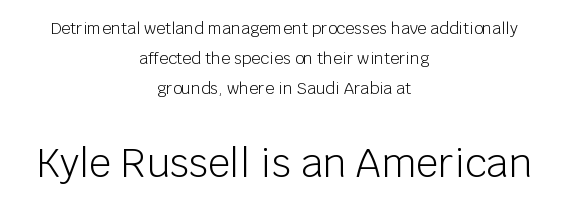
The image shows 39 px light sans-serif type, upright; set centered, line spacing 1.86x, normal letter spacing, not underlined; the second (bottom) block is 2.44x larger; low stroke contrast and a large x-height.
